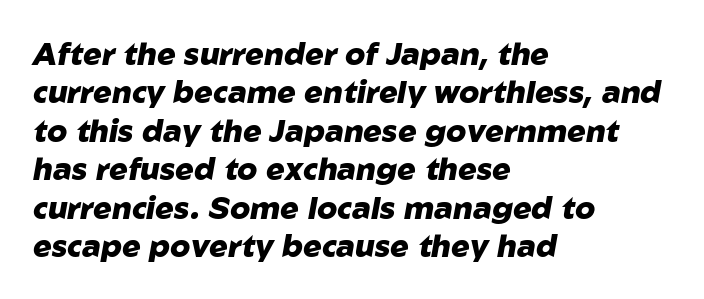
Is the block centered? No — it sits flush against the left margin. Just letters on the line, the space beneath them empty. You could not count columns in this text — the font is proportionally spaced. Notice how the stems are inclined rather than vertical — that's the hallmark of italics.
